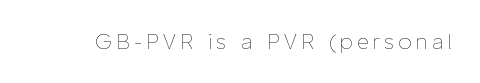
Stroke thickness stays within the range of a standard reading face or lighter. Quick note: underline off. In terms of posture, this sample is upright. In terms of letterspacing, this is a distinctly airy, spread setting.
